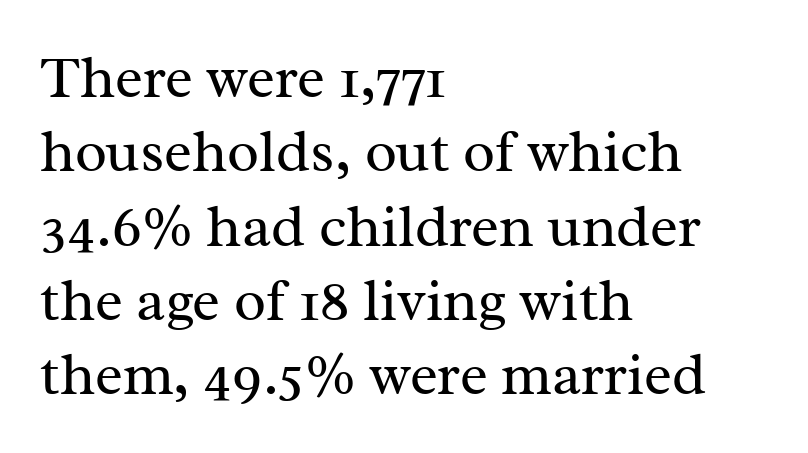
The image shows 59 px regular-weight serif type, upright; set left-aligned, normal line spacing (1.26x), normal letter spacing, not underlined; medium stroke contrast and a medium x-height.
